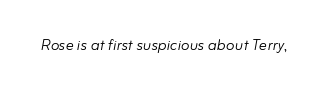
Q: Is the text bold? A: No.
Q: Is the text italic (slanted)? A: Yes, it leans right by about 10 degrees.
Q: Is the text underlined? A: No.
Q: Is the spacing between letters normal or unusually wide? A: Normal.
